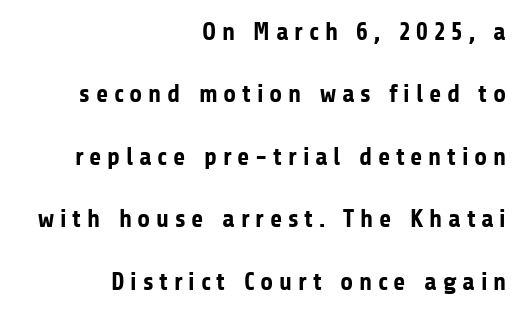
The image shows 25 px bold type, upright; set right-aligned, loose line spacing (2.5x), unusually wide letter spacing (+0.23 em), not underlined.
